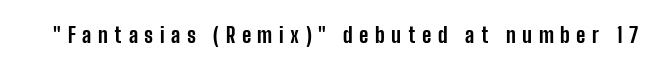
{"italic": "no", "bold": "yes", "underline": "no", "letter_spacing": "wide", "letter_spacing_em": 0.31, "glyph_px": 21}
